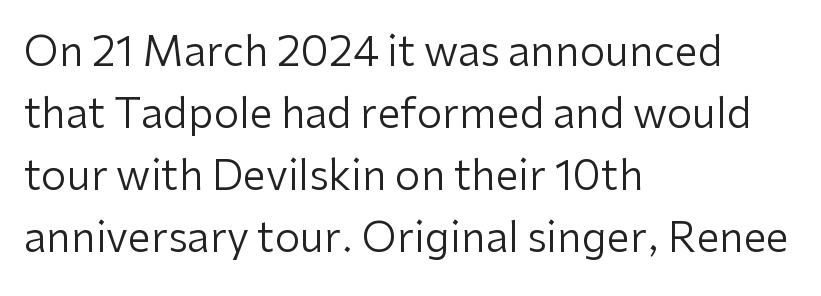
Q: Is the text bold? A: No.
Q: Is the text italic (slanted)? A: No, it is upright.
Q: Is the typeface a serif or a sans-serif typeface? A: Sans-serif.
Q: Is the text underlined? A: No.
Q: How is the paragraph aligned? A: Left-aligned.
Q: Is the spacing between letters normal or unusually wide? A: Normal.
Q: Is the spacing between lines tight, normal or loose? A: Normal.
Q: Width (condensed, normal, or wide)? A: Normal.
Q: Stroke contrast? A: Low.
Q: x-height? A: Medium.
Q: Monospaced? A: No.
